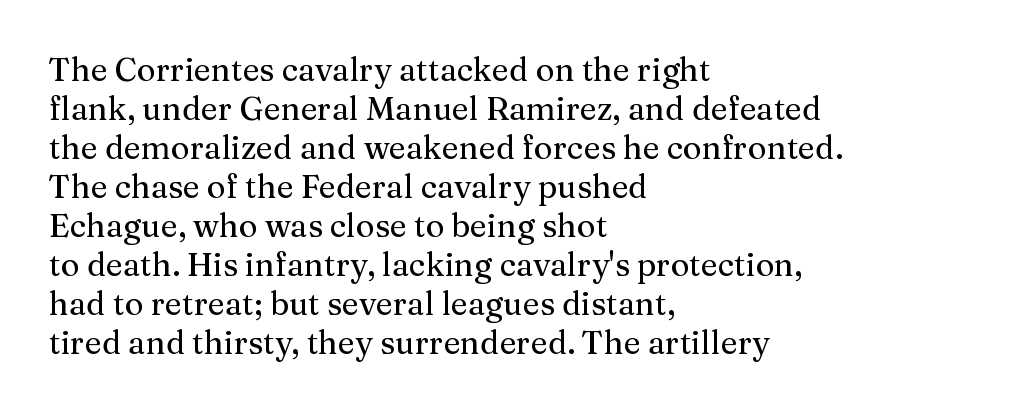
Q: Is the text italic (slanted)? A: No, it is upright.
Q: Is the typeface a serif or a sans-serif typeface? A: Serif.
Q: Is the text underlined? A: No.
Q: How is the paragraph aligned? A: Left-aligned.
Q: Is the spacing between letters normal or unusually wide? A: Normal.
Q: Width (condensed, normal, or wide)? A: Normal.
Q: Stroke contrast? A: Medium.
Q: x-height? A: Medium.
Q: Monospaced? A: No.
